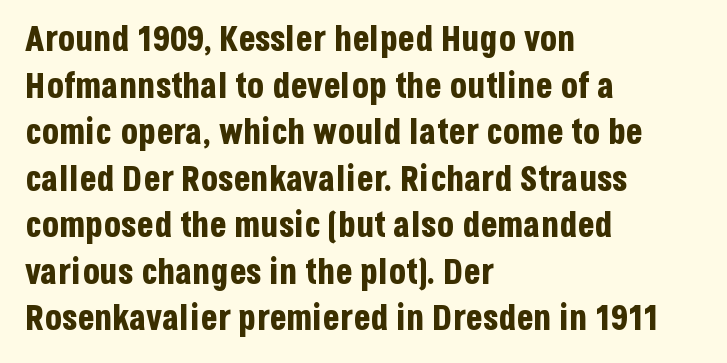
The image shows 35 px bold, condensed sans-serif type, upright; set left-aligned, normal line spacing (1.33x), normal letter spacing, not underlined; low stroke contrast and a large x-height.
